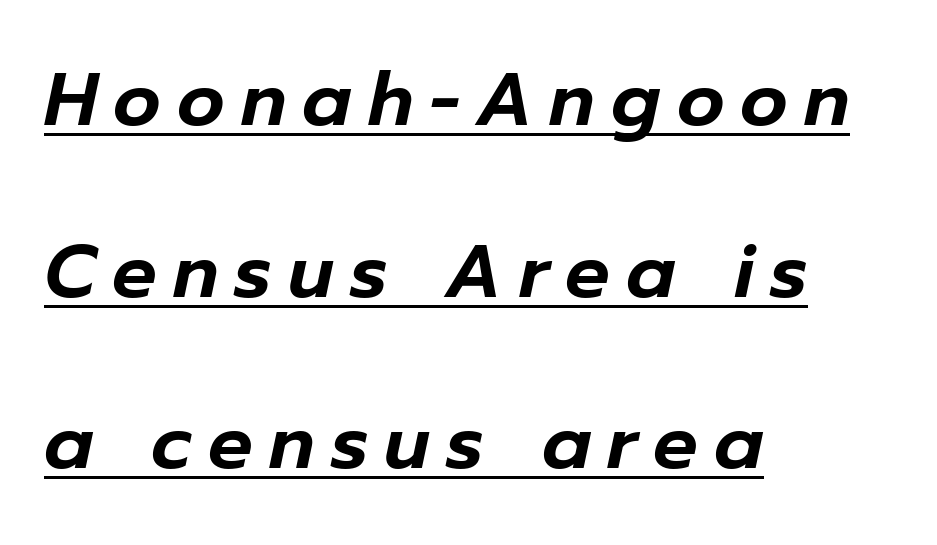
Q: Is the text italic (slanted)? A: Yes, it leans right by about 12 degrees.
Q: Is the text underlined? A: Yes.
Q: How is the paragraph aligned? A: Left-aligned.
Q: Is the spacing between letters normal or unusually wide? A: Unusually wide.
Q: Is the spacing between lines tight, normal or loose? A: Loose.
Q: Width (condensed, normal, or wide)? A: Normal.
Q: Stroke contrast? A: Low.
Q: x-height? A: Medium.
Q: Monospaced? A: No.
